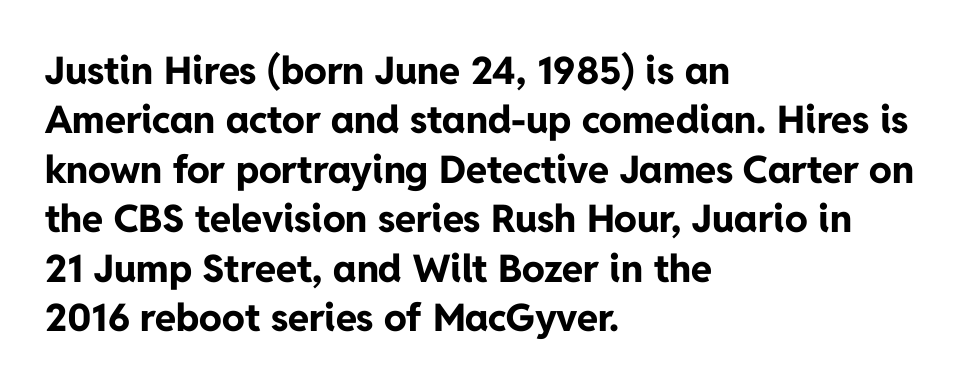
{"serif": "no", "italic": "no", "bold": "yes", "weight": "bold", "width": "normal", "stroke_contrast": "low", "x_height": "medium", "monospaced": "no", "underline": "no", "align": "left", "line_spacing": "normal", "line_spacing_ratio": 1.3, "letter_spacing": "normal", "letter_spacing_em": 0.0, "glyph_px": 38}
